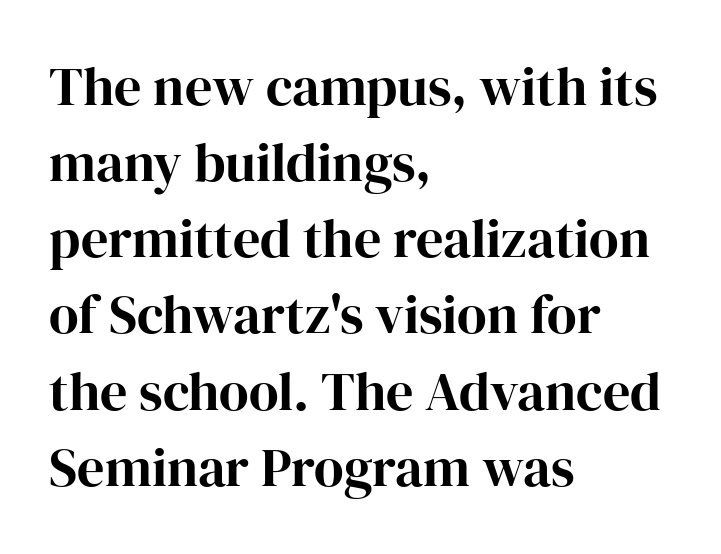
Q: Is the text bold? A: Yes.
Q: Is the text italic (slanted)? A: No, it is upright.
Q: Is the typeface a serif or a sans-serif typeface? A: Serif.
Q: Is the text underlined? A: No.
Q: How is the paragraph aligned? A: Left-aligned.
Q: Is the spacing between letters normal or unusually wide? A: Normal.
Q: Is the spacing between lines tight, normal or loose? A: Normal.
Q: Width (condensed, normal, or wide)? A: Normal.
Q: Stroke contrast? A: High.
Q: x-height? A: Medium.
Q: Monospaced? A: No.
